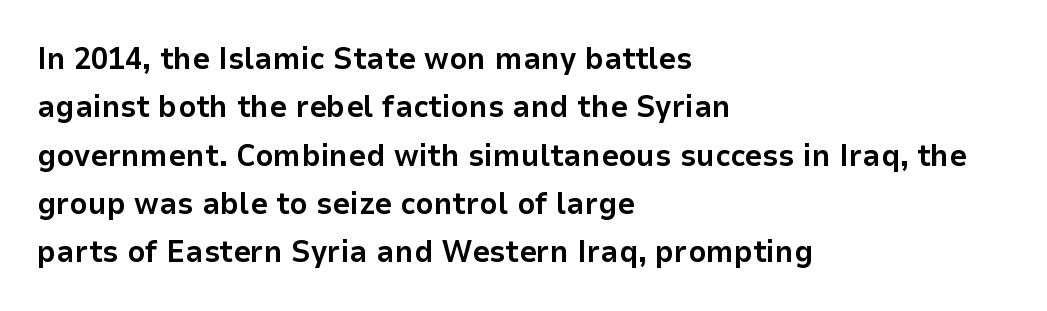
The image shows 31 px bold sans-serif type, upright; set left-aligned, normal line spacing (1.56x), normal letter spacing, not underlined; low stroke contrast and a medium x-height.
